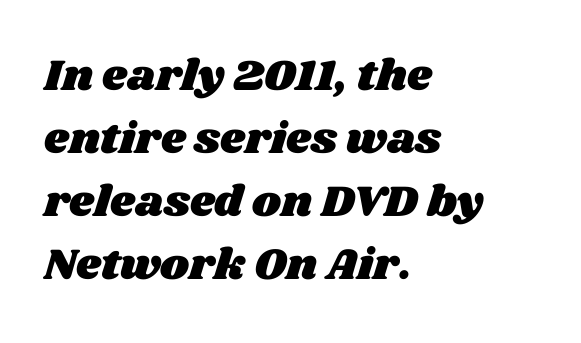
The image shows 44 px wide type; set left-aligned, normal line spacing (1.43x), normal letter spacing, not underlined; medium stroke contrast and a large x-height.
